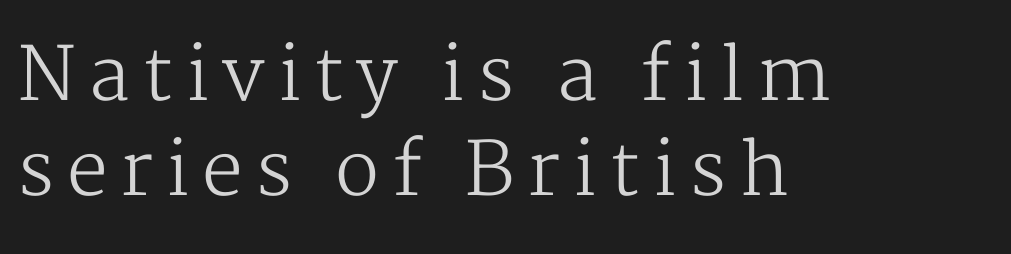
Spacing verdict: proportional, widths tailored to each character. Casual observation: everything's shoved over to the left. Descender tails drop into unmarked territory. Is this a heavy cut? Hardly; it is regular or lighter.
